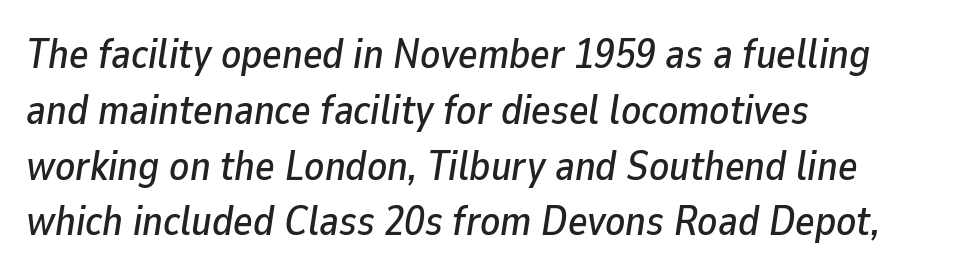
The image shows 41 px text type, italic (leaning right); set left-aligned, normal line spacing (1.36x), normal letter spacing, not underlined; low stroke contrast and a medium x-height.
